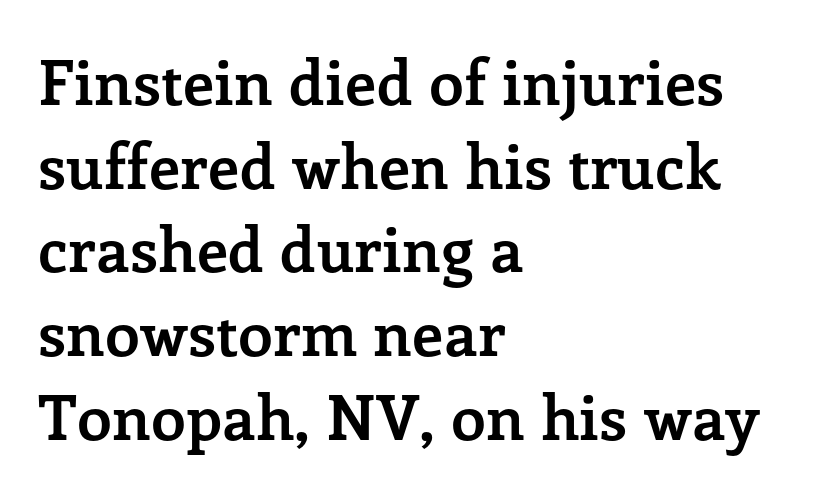
Q: Is the text bold? A: Yes.
Q: Is the text italic (slanted)? A: No, it is upright.
Q: Is the typeface a serif or a sans-serif typeface? A: Serif.
Q: Is the text underlined? A: No.
Q: How is the paragraph aligned? A: Left-aligned.
Q: Is the spacing between letters normal or unusually wide? A: Normal.
Q: Is the spacing between lines tight, normal or loose? A: Normal.
Q: Width (condensed, normal, or wide)? A: Normal.
Q: Stroke contrast? A: Low.
Q: x-height? A: Medium.
Q: Monospaced? A: No.
